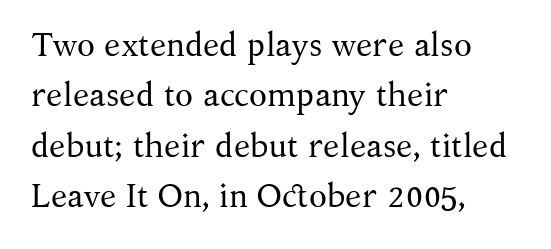
The image shows 33 px regular-weight serif type, upright; set left-aligned, normal line spacing (1.53x), normal letter spacing, not underlined; medium stroke contrast and a medium x-height.
